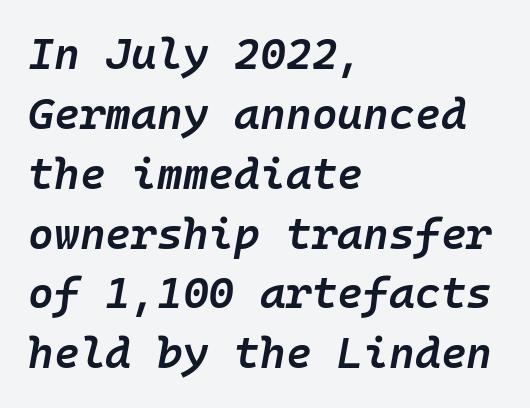
If you drew a line through each stem, it would be angled. All the whitespace from short lines collects on the right. Tracking value appears to be zero — textbook default spacing. Notice how descenders clear the ascenders below comfortably — that's standard leading. Fixed-width glyphs throughout — classic coding-font behaviour. The face used here is a semibold: visibly heavier than regular, lighter than bold.
